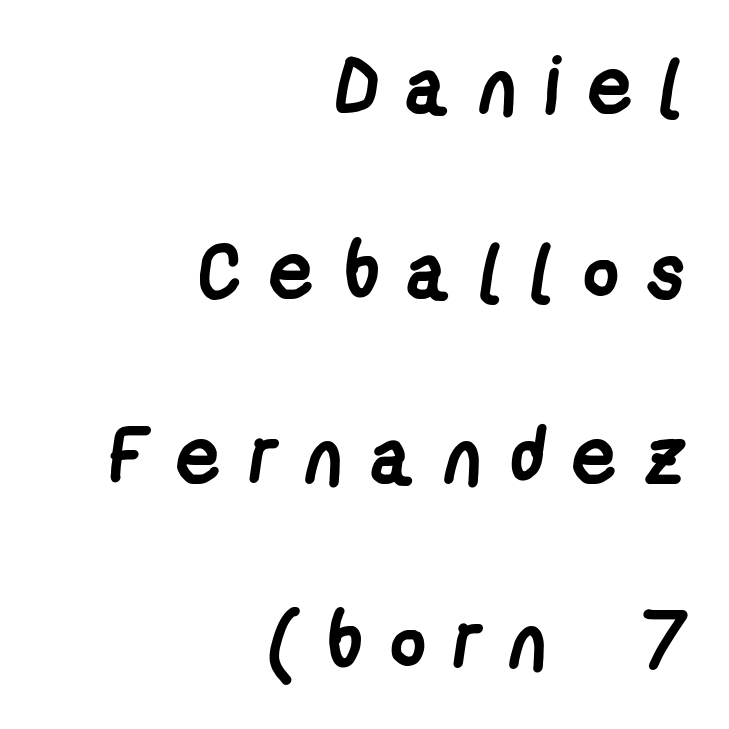
You could fit nearly another row in the gap between these rows. Glyph-to-glyph distance is far greater than everyday printed text. A typesetter would call this proportional, since set widths differ per character. These lines are composed in type without serifs. Just letters on the line, the space beneath them empty. A flush-right, rag-left setting is used for this passage.
